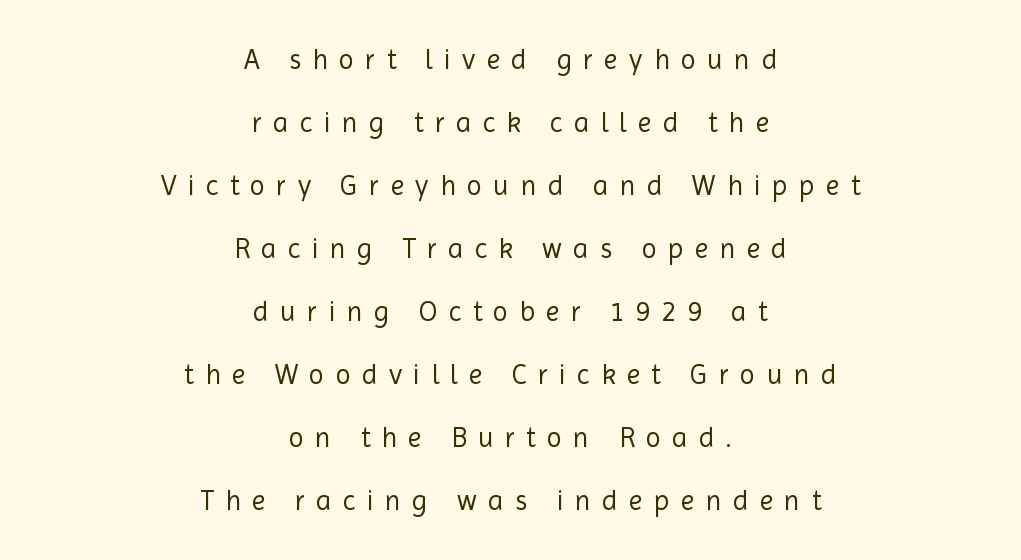
The image shows 28 px regular-weight sans-serif type, upright; set centered, loose line spacing (2.25x), unusually wide letter spacing (+0.4 em), not underlined; a medium x-height.
